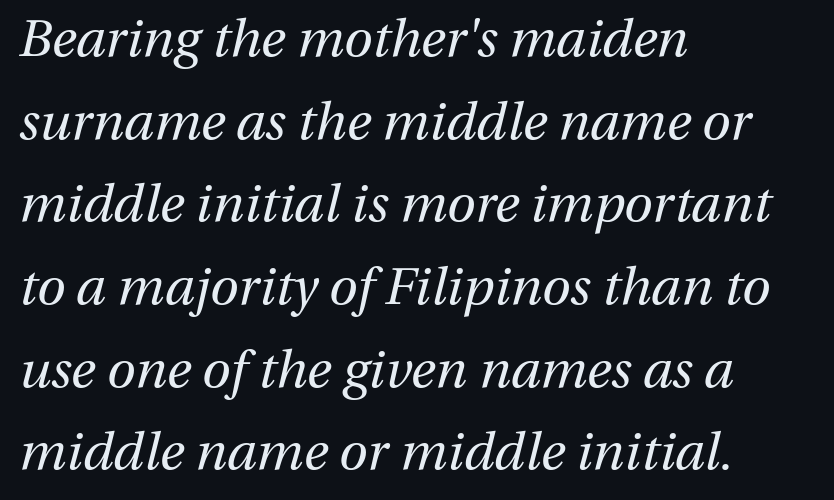
The image shows 52 px regular-weight type, italic (leaning right); set left-aligned, normal line spacing (1.59x), normal letter spacing, not underlined; medium stroke contrast and a medium x-height.
